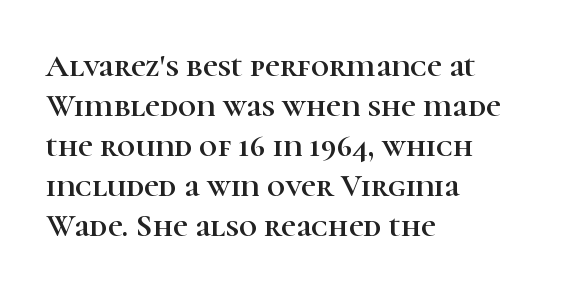
{"serif": "yes", "italic": "no", "width": "normal", "stroke_contrast": "high", "x_height": "medium", "monospaced": "no", "underline": "no", "align": "left", "line_spacing": "normal", "line_spacing_ratio": 1.25, "letter_spacing": "normal", "letter_spacing_em": 0.0, "glyph_px": 32}
